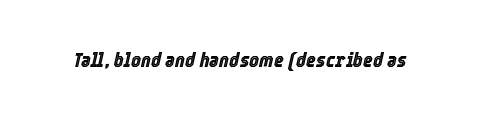
Q: Is the text italic (slanted)? A: Yes, it leans right by about 12 degrees.
Q: Is the text underlined? A: No.
Q: Is the spacing between letters normal or unusually wide? A: Normal.
